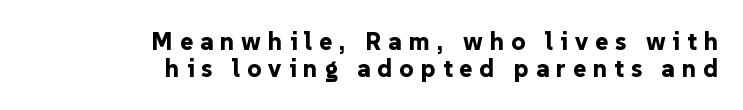
{"italic": "no", "bold": "yes", "underline": "no", "align": "right", "line_spacing": "tight", "line_spacing_ratio": 1.1, "letter_spacing": "wide", "letter_spacing_em": 0.28, "glyph_px": 25}
